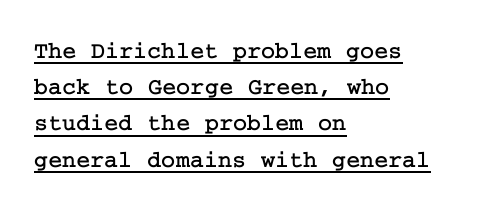
One-word summary of the alignment: left. Ordinary non-slanted type is in use. Looks like someone drew a line under every word here. The type is set solid horizontally, with unmodified tracking.
